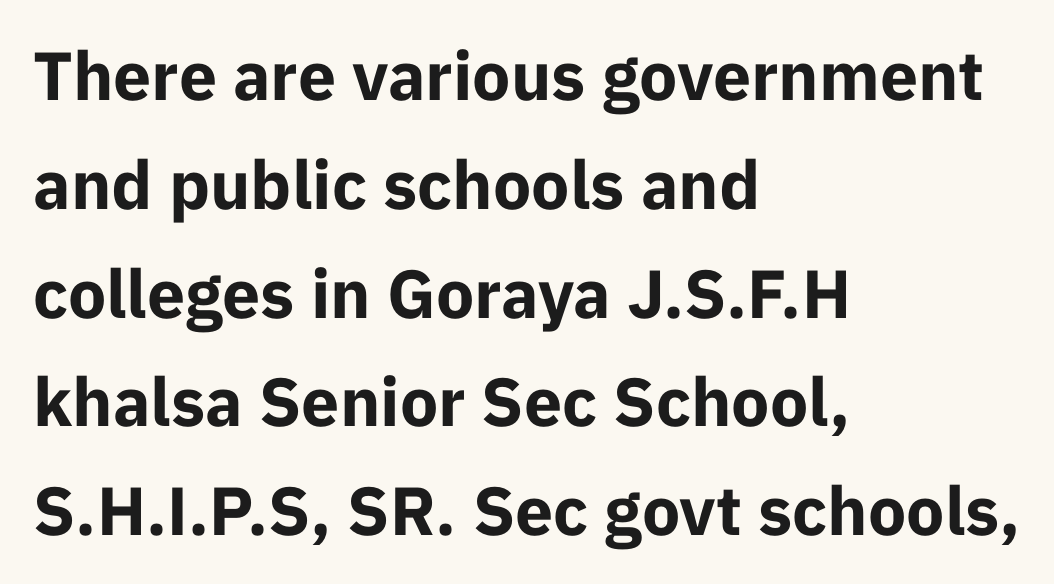
{"serif": "no", "italic": "no", "bold": "yes", "weight": "bold", "width": "normal", "stroke_contrast": "low", "x_height": "medium", "monospaced": "no", "underline": "no", "align": "left", "line_spacing": "normal", "line_spacing_ratio": 1.6, "letter_spacing": "normal", "letter_spacing_em": 0.0, "glyph_px": 68}
